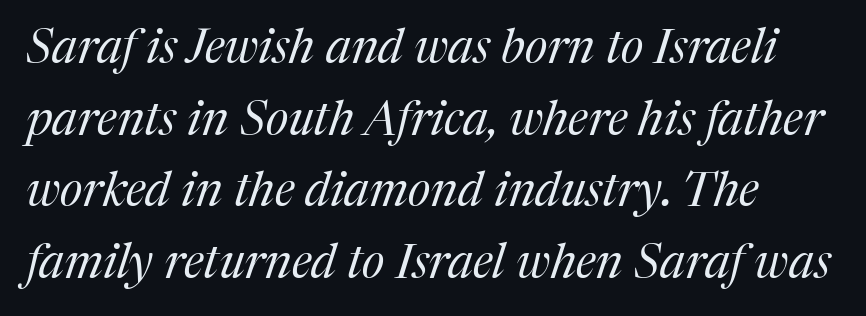
Q: Is the text bold? A: No.
Q: Is the text italic (slanted)? A: Yes, it leans right by about 17 degrees.
Q: Is the typeface a serif or a sans-serif typeface? A: Serif.
Q: Is the text underlined? A: No.
Q: Is the spacing between letters normal or unusually wide? A: Normal.
Q: Is the spacing between lines tight, normal or loose? A: Normal.
Q: Width (condensed, normal, or wide)? A: Normal.
Q: Stroke contrast? A: Medium.
Q: x-height? A: Medium.
Q: Monospaced? A: No.
